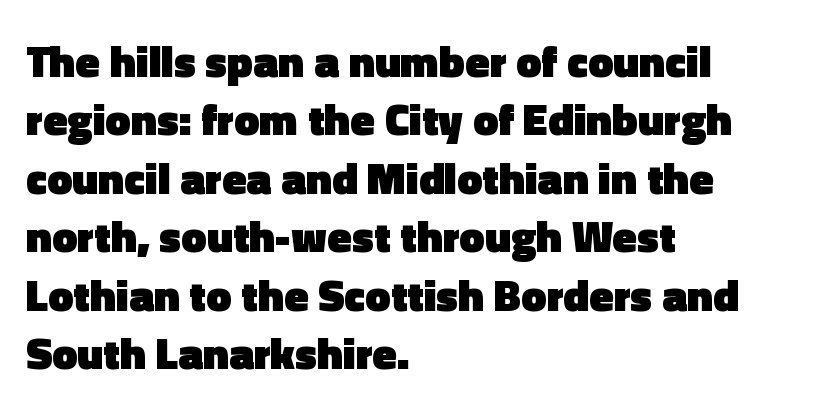
Q: Is the text bold? A: Yes.
Q: Is the text italic (slanted)? A: No, it is upright.
Q: Is the typeface a serif or a sans-serif typeface? A: Sans-serif.
Q: Is the text underlined? A: No.
Q: How is the paragraph aligned? A: Left-aligned.
Q: Is the spacing between letters normal or unusually wide? A: Normal.
Q: Is the spacing between lines tight, normal or loose? A: Normal.
Q: Width (condensed, normal, or wide)? A: Normal.
Q: x-height? A: Medium.
Q: Monospaced? A: No.
